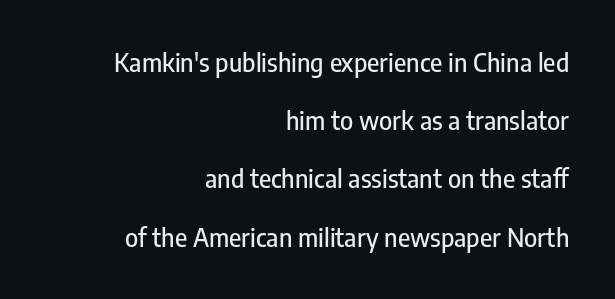
The image shows 25 px text type, upright; set right-aligned, loose line spacing (2.33x), normal letter spacing, not underlined.
